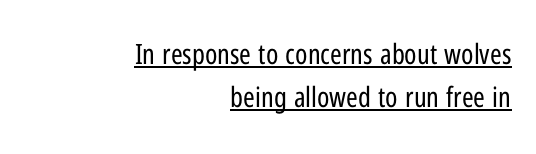
The characters display no serif detailing; their extremities are plain. The type sits square on the baseline with zero lean. You could not count columns in this text — the font is proportionally spaced. Students, note that the glyphs here touch the page at normal intervals. Counters stay open thanks to moderate or lighter strokes. In terms of leading, this rendering sits right in the middle.
